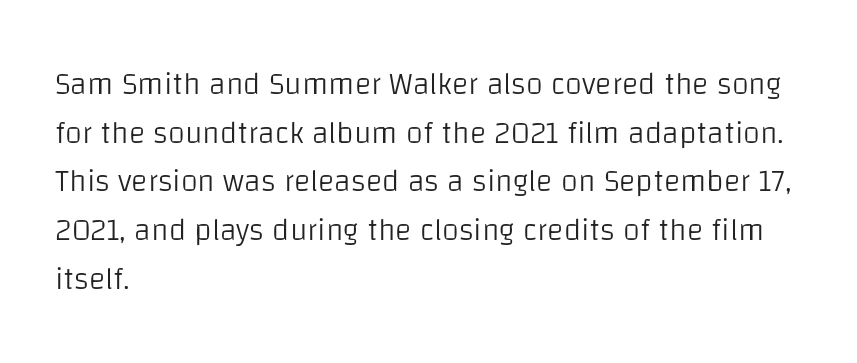
Q: Is the text bold? A: No.
Q: Is the text italic (slanted)? A: No, it is upright.
Q: Is the typeface a serif or a sans-serif typeface? A: Sans-serif.
Q: Is the text underlined? A: No.
Q: How is the paragraph aligned? A: Left-aligned.
Q: Is the spacing between letters normal or unusually wide? A: Normal.
Q: Is the spacing between lines tight, normal or loose? A: Normal.
Q: Width (condensed, normal, or wide)? A: Normal.
Q: Stroke contrast? A: Low.
Q: x-height? A: Large.
Q: Monospaced? A: No.
